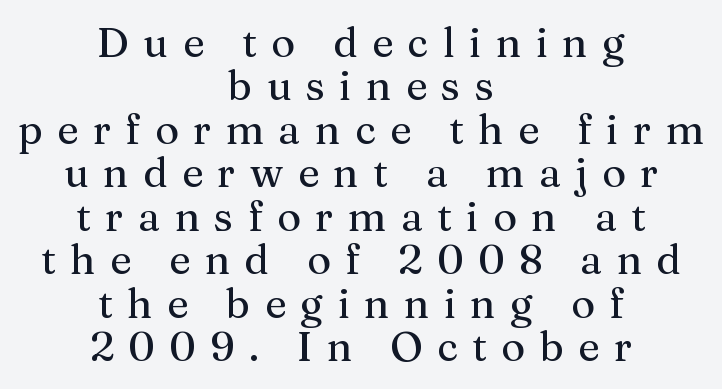
The zone under the glyphs is completely vacant. This sample uses a serif face. Is this a fixed-width face? No — the glyphs have proportional, varying widths. The space between consecutive lines is stingy. Style check: upright.
